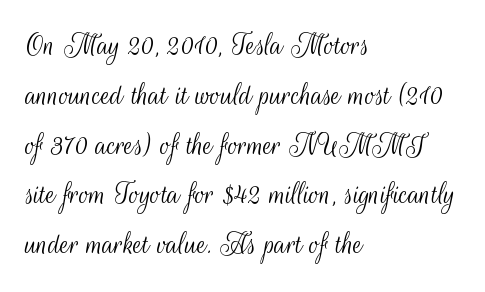
Q: Is the text bold? A: No.
Q: Is the text italic (slanted)? A: Yes.
Q: Is the typeface a serif or a sans-serif typeface? A: Sans-serif.
Q: Is the text underlined? A: No.
Q: How is the paragraph aligned? A: Left-aligned.
Q: Is the spacing between letters normal or unusually wide? A: Normal.
Q: Is the spacing between lines tight, normal or loose? A: Normal.
Q: Width (condensed, normal, or wide)? A: Condensed.
Q: Stroke contrast? A: Medium.
Q: x-height? A: Small.
Q: Monospaced? A: No.
